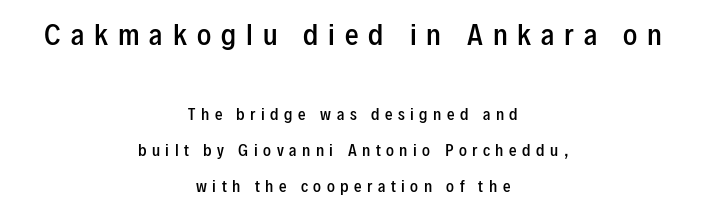
The image shows 27 px text type, upright; set centered, loose line spacing (2.41x), unusually wide letter spacing (+0.37 em), not underlined; the first (top) block is 1.8x larger.
